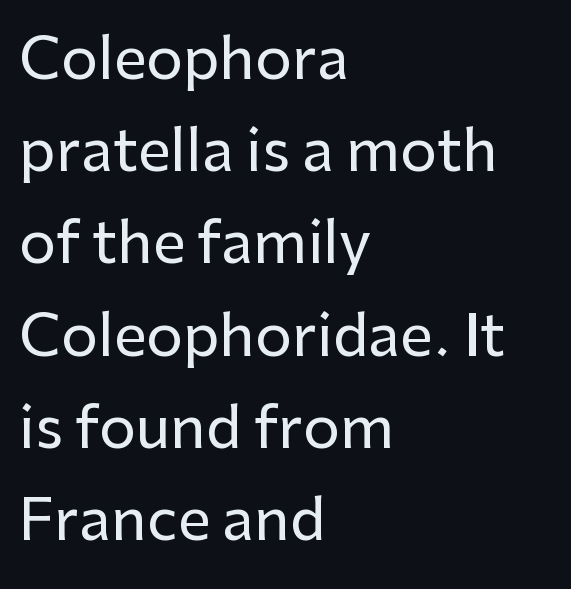
{"serif": "no", "italic": "no", "width": "normal", "stroke_contrast": "low", "x_height": "medium", "monospaced": "no", "underline": "no", "align": "left", "line_spacing": "normal", "line_spacing_ratio": 1.59, "letter_spacing": "normal", "letter_spacing_em": 0.0, "glyph_px": 58}
